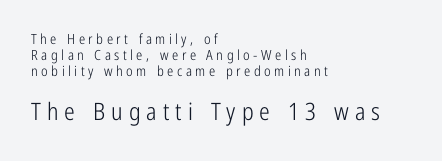
The passage is arranged the way most books set body copy — flush left. Ascenders rise straight up at ninety degrees. Descender tails drop into unmarked territory. Bigger letters appear in the bottom chunk; the top chunk is reduced.
